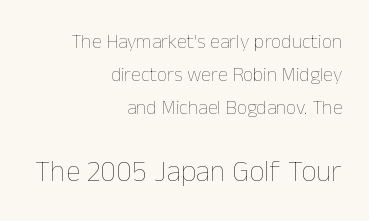
Look at the tracking — it's just the regular setting, nothing added. Is the lower block the larger one? Yes — the lower block carries the bigger type. Just letters on the line, the space beneath them empty. Do the characters align in a grid? No, the font is proportional. Typeset ragged left — the right edge is the straight one.
